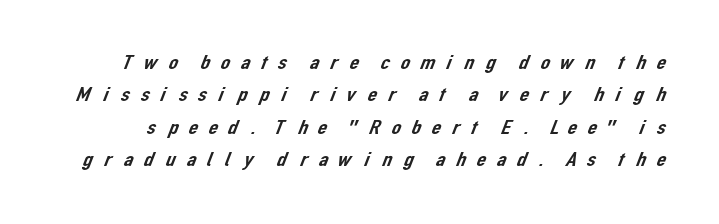
{"underline": "no", "line_spacing": "normal", "line_spacing_ratio": 1.54, "letter_spacing": "wide", "letter_spacing_em": 0.4, "glyph_px": 21}
